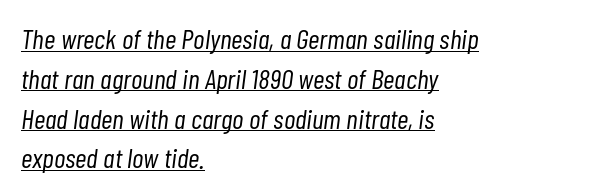
The image shows 28 px light, condensed type, italic (leaning right); set left-aligned, normal line spacing (1.42x), normal letter spacing, underlined; low stroke contrast and a medium x-height.
